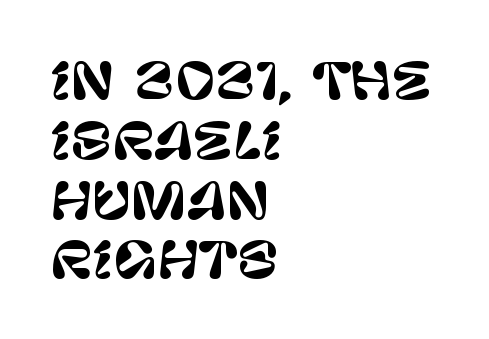
Q: Is the text italic (slanted)? A: Yes.
Q: Is the typeface a serif or a sans-serif typeface? A: Sans-serif.
Q: Is the text underlined? A: No.
Q: How is the paragraph aligned? A: Left-aligned.
Q: Is the spacing between letters normal or unusually wide? A: Normal.
Q: Width (condensed, normal, or wide)? A: Normal.
Q: Stroke contrast? A: Low.
Q: x-height? A: Large.
Q: Monospaced? A: No.
